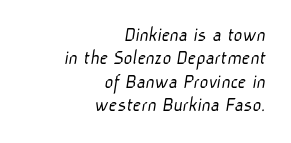
The space directly below the letters is spotless. The designer dialed line spacing down below the default. Where is the straight margin? On the right. Letter spacing: default. The cut favours lightness, reaching ordinary text weight at its darkest.
